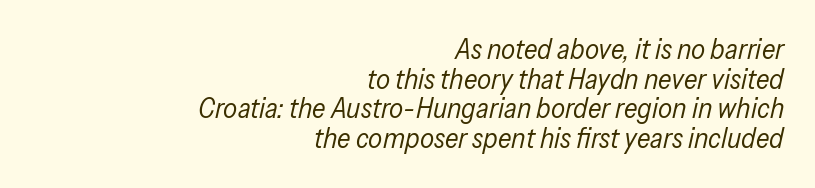
Q: Is the text bold? A: No.
Q: Is the text italic (slanted)? A: Yes, it leans right by about 13 degrees.
Q: Is the text underlined? A: No.
Q: How is the paragraph aligned? A: Right-aligned.
Q: Is the spacing between letters normal or unusually wide? A: Normal.
Q: Is the spacing between lines tight, normal or loose? A: Tight.
Q: Width (condensed, normal, or wide)? A: Condensed.
Q: Stroke contrast? A: Low.
Q: x-height? A: Medium.
Q: Monospaced? A: No.
